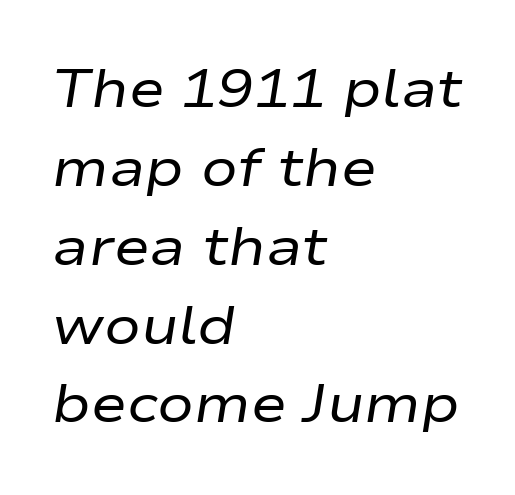
{"italic": "yes", "lean": "right", "slant_degrees": 9, "bold": "no", "weight": "regular", "width": "wide", "stroke_contrast": "low", "x_height": "medium", "monospaced": "no", "underline": "no", "align": "left", "line_spacing": "normal", "line_spacing_ratio": 1.46, "letter_spacing": "normal", "letter_spacing_em": 0.0, "glyph_px": 54}
